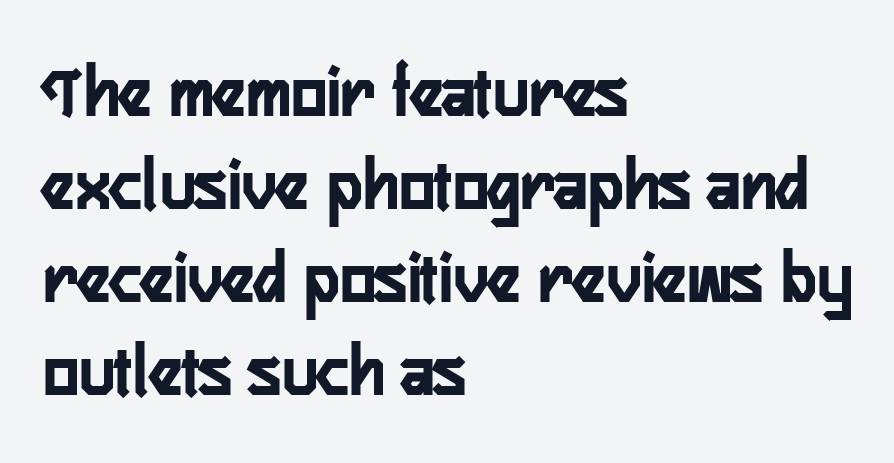
Q: Is the text italic (slanted)? A: No, it is upright.
Q: Is the typeface a serif or a sans-serif typeface? A: Sans-serif.
Q: Is the text underlined? A: No.
Q: How is the paragraph aligned? A: Left-aligned.
Q: Is the spacing between letters normal or unusually wide? A: Normal.
Q: Width (condensed, normal, or wide)? A: Condensed.
Q: Stroke contrast? A: Low.
Q: x-height? A: Medium.
Q: Monospaced? A: No.
